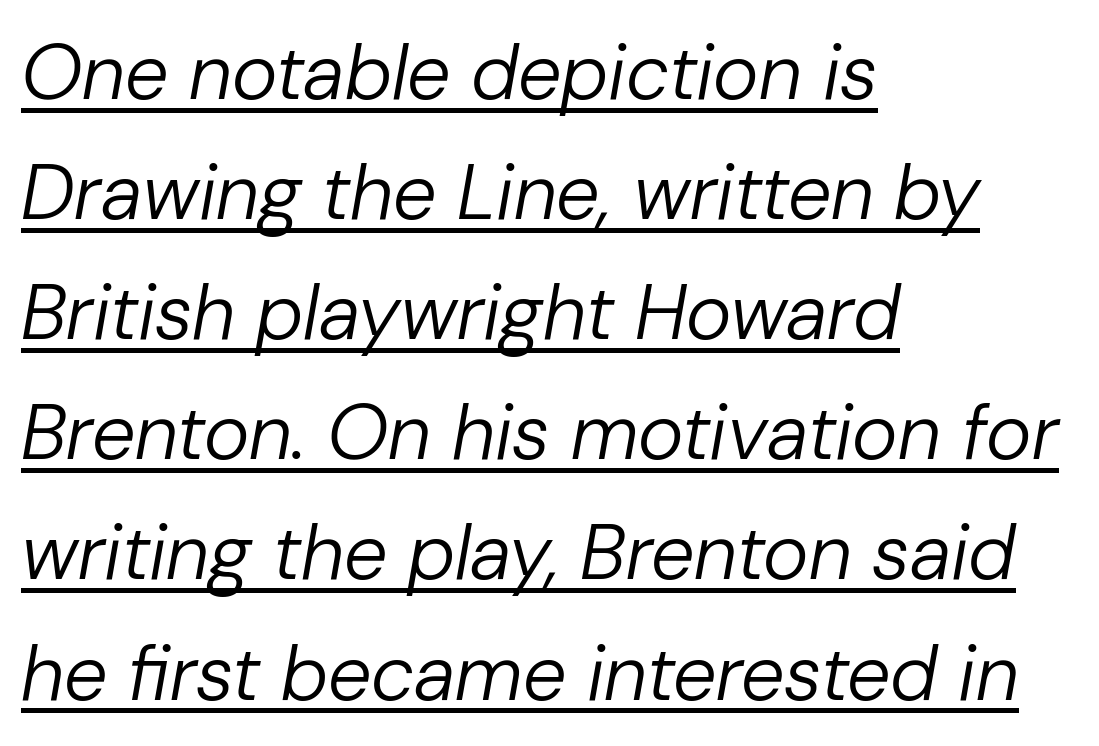
Stroke mass is kept to a normal reading level or below. A typesetter would call this zero additional tracking. Would a proofreader flag this as italicized? Yes. Every row of glyphs begins at an identical x-position on the left. Every word sits above its own underline.
